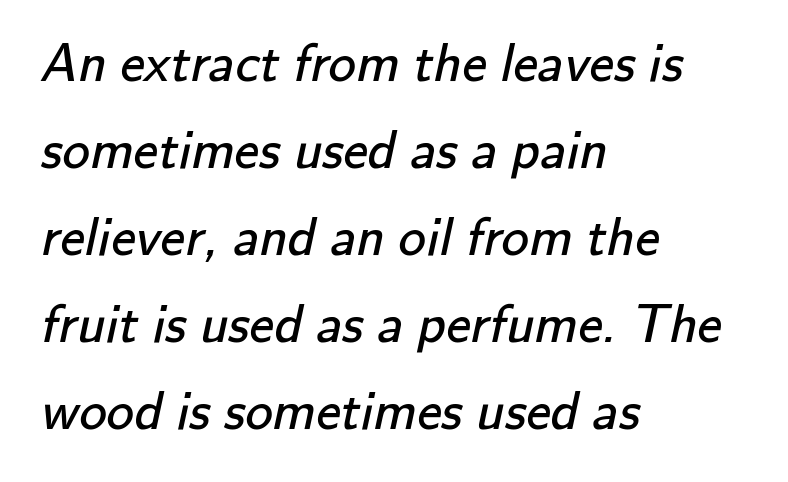
Reading down the block, your eye returns to a fixed left position each line. The letters advance in unequal steps, a hallmark of proportional type. Any mark beneath the type? The region is blank. These lines keep a tight, regular rhythm from letter to letter.
